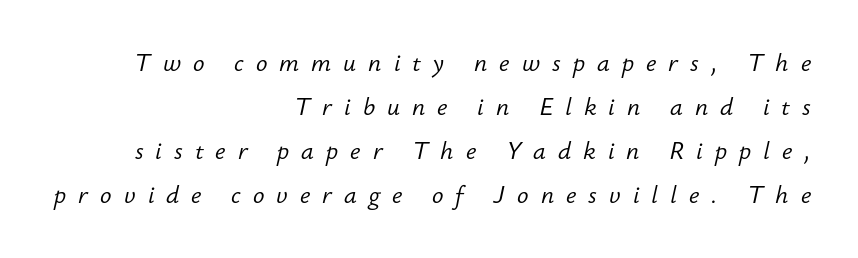
Q: Is the text bold? A: No.
Q: Is the text italic (slanted)? A: Yes, it leans right by about 12 degrees.
Q: Is the text underlined? A: No.
Q: How is the paragraph aligned? A: Right-aligned.
Q: Is the spacing between letters normal or unusually wide? A: Unusually wide.
